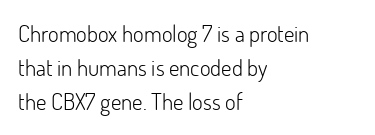
The type sits square on the baseline with zero lean. Stem width sits at or under what a default text font uses. Horizontally, the lines are justified to the leading edge only. This sample keeps an unexceptional amount of space between lines. The space beneath each line is pristine and unruled. There is no visible air inserted between adjacent glyphs.
